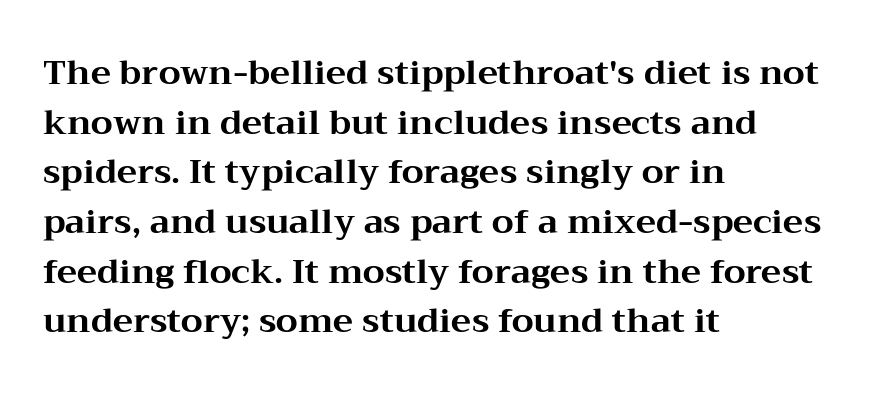
Q: Is the text bold? A: Yes.
Q: Is the text italic (slanted)? A: No, it is upright.
Q: Is the typeface a serif or a sans-serif typeface? A: Serif.
Q: Is the text underlined? A: No.
Q: How is the paragraph aligned? A: Left-aligned.
Q: Is the spacing between letters normal or unusually wide? A: Normal.
Q: Is the spacing between lines tight, normal or loose? A: Normal.
Q: Width (condensed, normal, or wide)? A: Wide.
Q: Stroke contrast? A: Medium.
Q: x-height? A: Medium.
Q: Monospaced? A: No.
